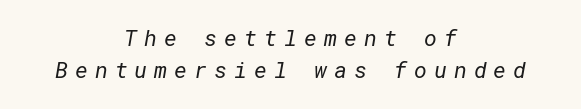
The image shows 22 px text type; set centered, normal line spacing (1.44x), unusually wide letter spacing (+0.32 em), not underlined.
